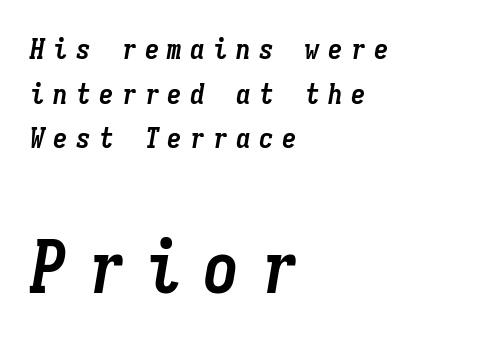
Is the lower block the larger one? Yes — the lower block carries the bigger type. Only glyphs here, with clear space below each row. The passage shown is emphatically bold. Rows of type keep a routine distance in the vertical direction. The passage shown is typed in a monospace face where columns stay perfectly aligned.
